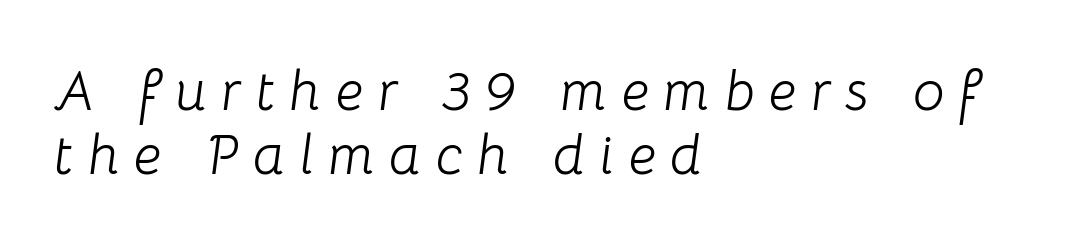
The passage shown stacks its lines with hardly any gap. Short and long lines alike share a common starting point at left. Underlining? Definitely not there. Note the varied advance widths — an 'i' is clearly narrower than an 'm'. Tracking here is generous; glyphs stand well apart from one another. Heaviness? Minimal to ordinary, like unemphasized prose.
